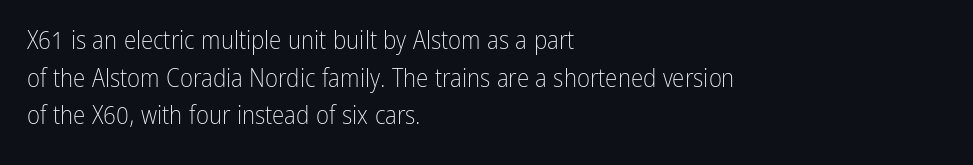
Q: Is the text bold? A: No.
Q: Is the text italic (slanted)? A: No, it is upright.
Q: Is the text underlined? A: No.
Q: How is the paragraph aligned? A: Left-aligned.
Q: Is the spacing between letters normal or unusually wide? A: Normal.
Q: Is the spacing between lines tight, normal or loose? A: Normal.
